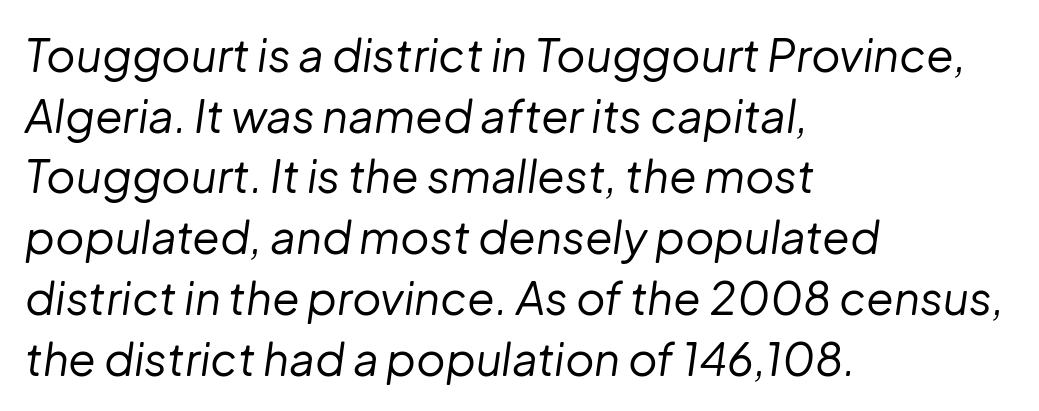
Q: Is the text bold? A: No.
Q: Is the text italic (slanted)? A: Yes, it leans right by about 8 degrees.
Q: Is the text underlined? A: No.
Q: How is the paragraph aligned? A: Left-aligned.
Q: Is the spacing between letters normal or unusually wide? A: Normal.
Q: Is the spacing between lines tight, normal or loose? A: Normal.
Q: Width (condensed, normal, or wide)? A: Normal.
Q: Stroke contrast? A: Low.
Q: x-height? A: Medium.
Q: Monospaced? A: No.
